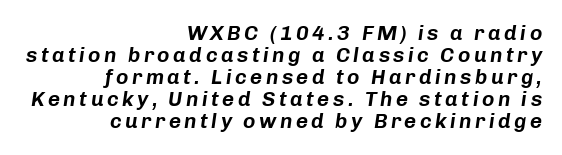
The image shows 21 px text type, italic (leaning right); set right-aligned, tight line spacing (1.05x), not underlined.
